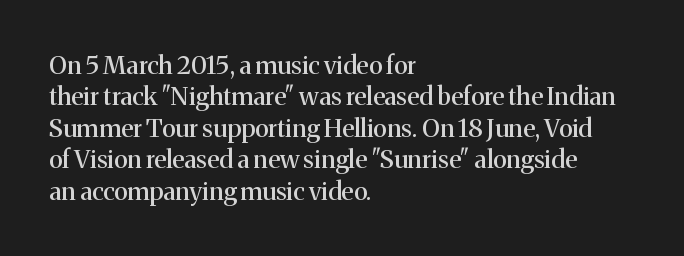
The image shows 25 px text type, upright; set left-aligned, normal line spacing (1.26x), normal letter spacing, not underlined.
